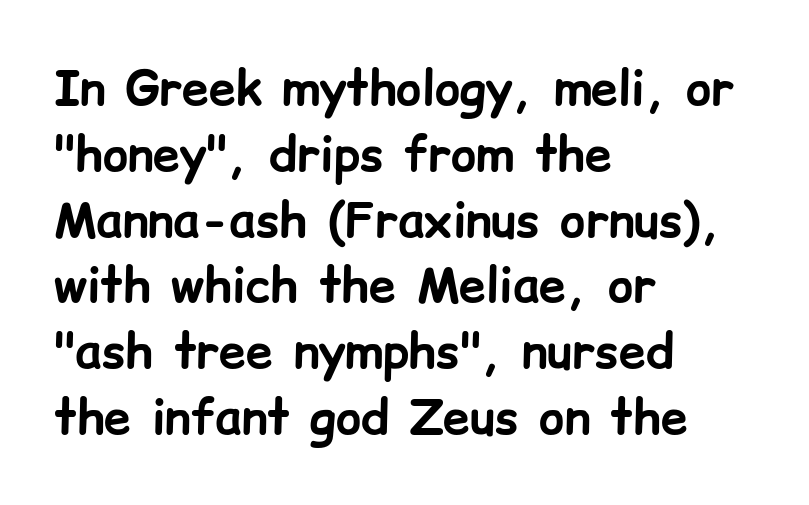
Has an underline been added? It has not. The passage shown is emphatically bold. Interline gaps are of average width in this sample. This sample has the flowing, uneven cadence of proportional lettering. The font's upright variant was chosen for this text.
